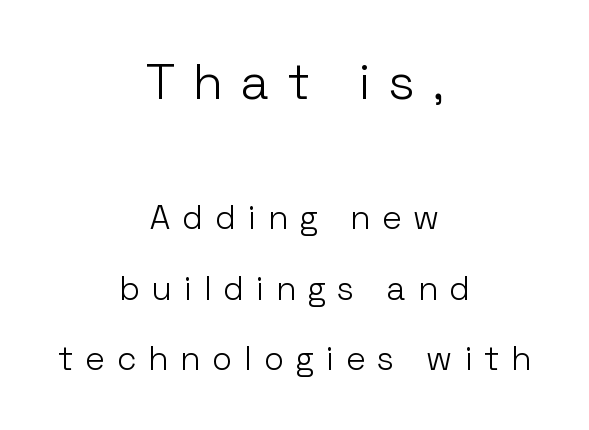
{"serif": "no", "italic": "no", "bold": "no", "weight": "light", "width": "normal", "stroke_contrast": "low", "x_height": "medium", "monospaced": "no", "underline": "no", "align": "center", "line_spacing": "loose", "line_spacing_ratio": 2.14, "letter_spacing": "wide", "letter_spacing_em": 0.38, "larger_block": "first", "size_ratio": 1.52, "glyph_px": 50}
